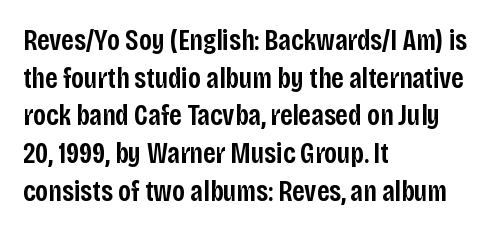
The image shows 29 px semibold, condensed sans-serif type, upright; set left-aligned, normal line spacing (1.3x), normal letter spacing, not underlined; low stroke contrast and a large x-height.
